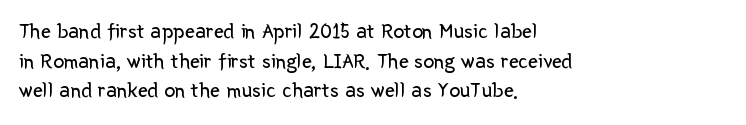
Unmarked baselines from the first word to the last. The designer left line spacing at the default. The rendering anchors every line to the left-hand side. The gaps between neighbouring characters are ordinary and unremarkable. The type sits square on the baseline with zero lean.
